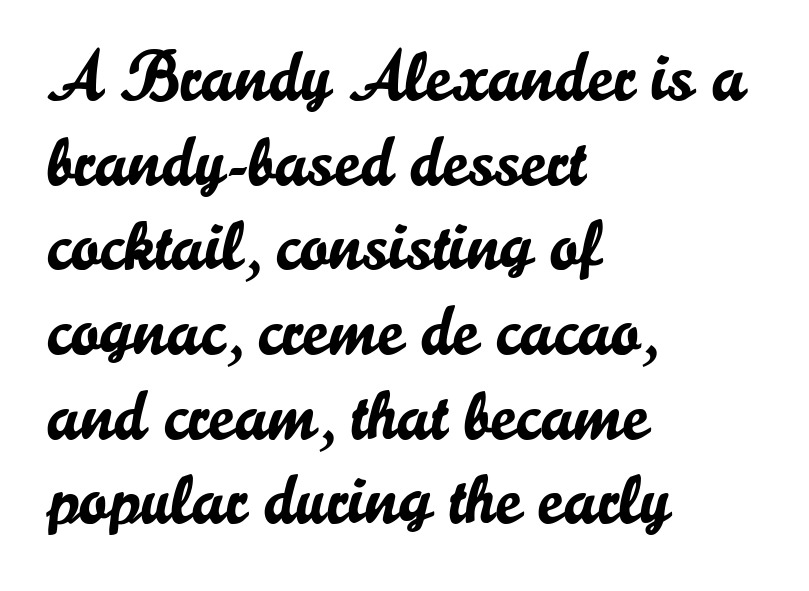
The image shows 70 px sans-serif type; set left-aligned, line spacing 1.21x, normal letter spacing, not underlined; low stroke contrast and a small x-height.
